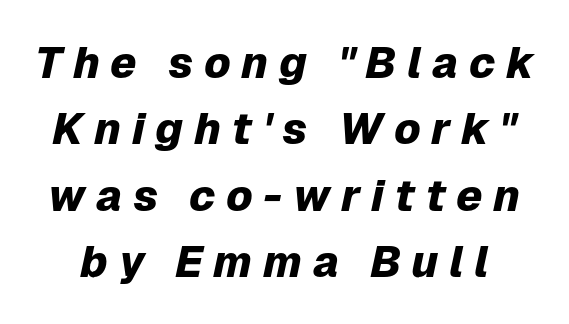
{"italic": "yes", "lean": "right", "slant_degrees": 12, "bold": "yes", "weight": "heavy", "width": "normal", "stroke_contrast": "low", "x_height": "medium", "monospaced": "no", "underline": "no", "line_spacing": "normal", "line_spacing_ratio": 1.51, "letter_spacing": "wide", "letter_spacing_em": 0.24, "glyph_px": 44}
